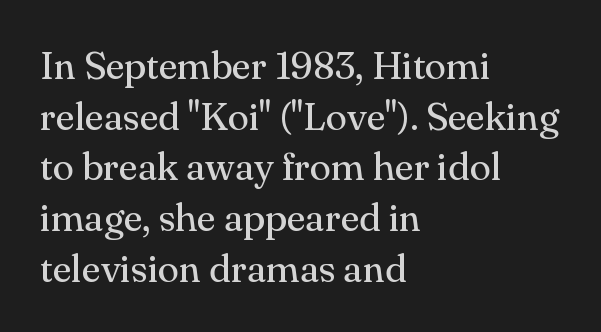
{"serif": "yes", "italic": "no", "bold": "no", "weight": "regular", "width": "normal", "stroke_contrast": "medium", "x_height": "small", "monospaced": "no", "underline": "no", "align": "left", "line_spacing": "normal", "line_spacing_ratio": 1.3, "letter_spacing": "normal", "letter_spacing_em": 0.0, "glyph_px": 39}
